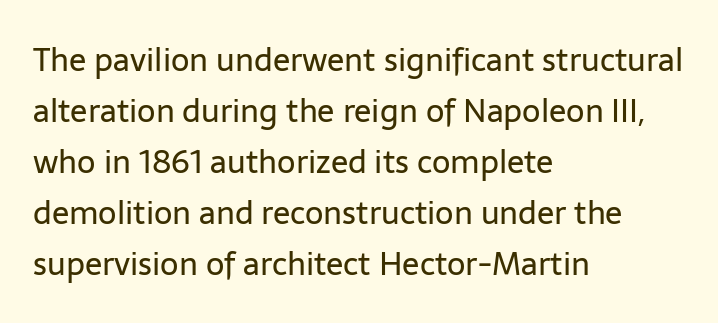
A bare baseline throughout the passage. The glyphs in this specimen are sans serif. The font sits on the lighter half of the weight spectrum, regular included. Rendered with straight, roman letterforms. Character widths vary here, with narrow letters taking less room than wide ones.
